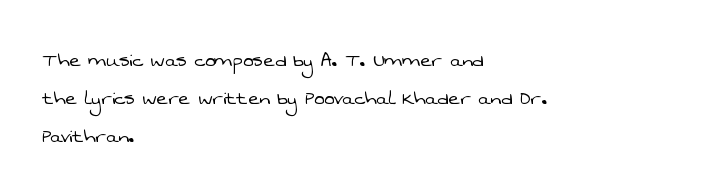
The font is comparable to plain body text, perhaps lighter. The baseline area is clear. This rendering uses left alignment, leaving the right contour irregular. Does the leading feel generous? No, just average. Standard letterfit; no display-style spreading of the glyphs.
